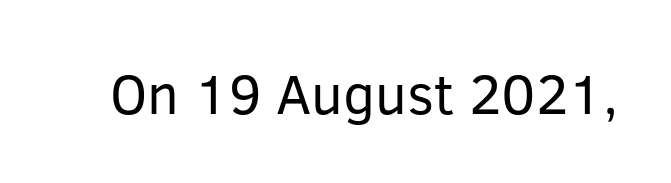
Q: Is the text bold? A: No.
Q: Is the text italic (slanted)? A: No, it is upright.
Q: Is the typeface a serif or a sans-serif typeface? A: Sans-serif.
Q: Is the text underlined? A: No.
Q: Is the spacing between letters normal or unusually wide? A: Normal.
Q: Width (condensed, normal, or wide)? A: Normal.
Q: Stroke contrast? A: Low.
Q: x-height? A: Medium.
Q: Monospaced? A: No.
